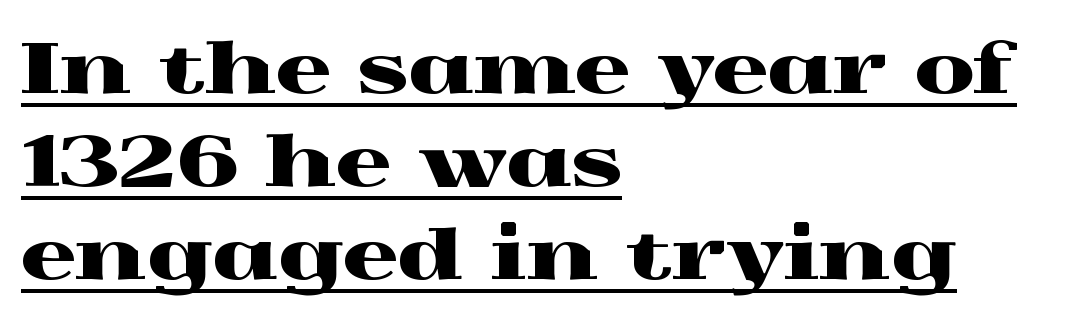
Every row of glyphs begins at an identical x-position on the left. A roman cut, with each character standing at attention. What decoration does the sample have? An underline. Think of a printed novel: that variable character pitch is what you see here. How are the letters spaced? Ordinarily, with no added tracking. A typesetter would label this face a serif.
